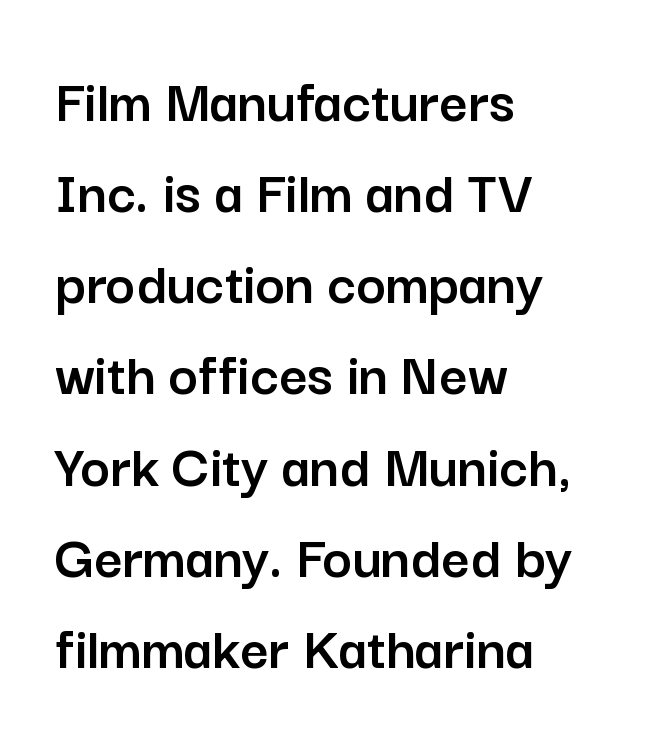
{"serif": "no", "italic": "no", "width": "normal", "stroke_contrast": "low", "x_height": "medium", "monospaced": "no", "underline": "no", "align": "left", "line_spacing": "normal", "line_spacing_ratio": 1.47, "letter_spacing": "normal", "letter_spacing_em": 0.0, "glyph_px": 62}
